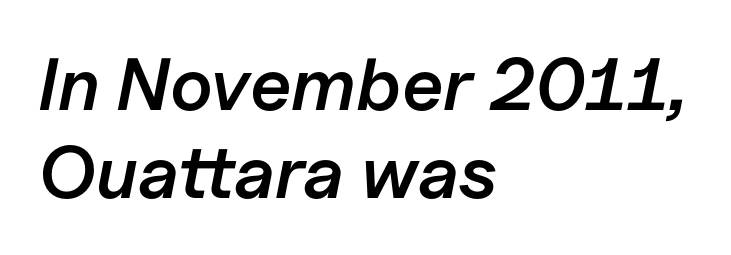
{"italic": "yes", "lean": "right", "slant_degrees": 11, "bold": "semi", "weight": "semibold", "width": "normal", "stroke_contrast": "low", "x_height": "medium", "monospaced": "no", "underline": "no", "align": "left", "line_spacing_ratio": 1.19, "letter_spacing": "normal", "letter_spacing_em": 0.0, "glyph_px": 74}
